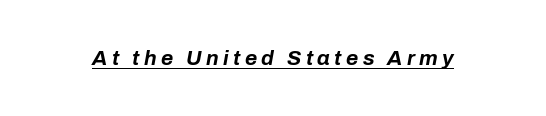
Glance below the letters and you will spot a drawn line. Look at the tracking — it's clearly loosened, letters drifting apart. Each glyph is drawn with heavy, bold strokes. Slanted lettering throughout.
